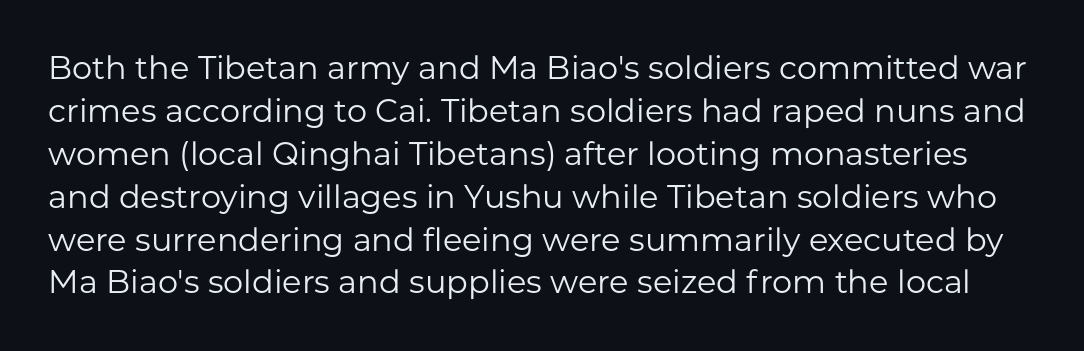
You can tell from the bare stems that sans-serif type was used. The font sits on the lighter half of the weight spectrum, regular included. Nobody touched the tracking dial on this one. Varying glyph widths throughout — classic text-font behaviour.
